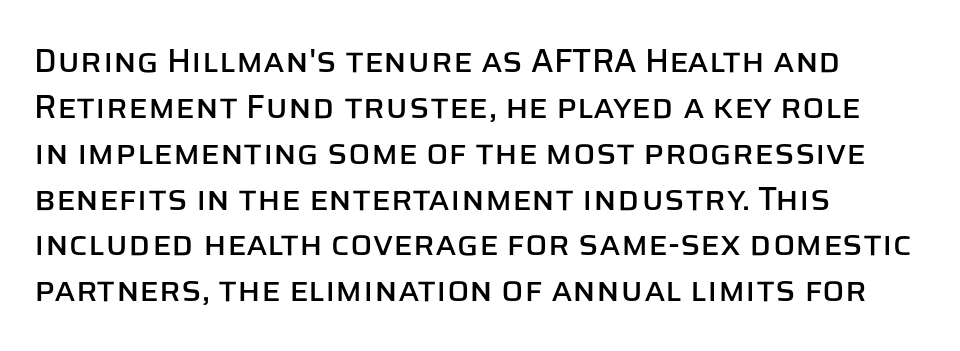
The letterforms sit shoulder to shoulder at normal distance. This block has exactly the height ordinary leading produces. Looks like regular typesetting: each glyph gets only the width it needs. Posture: straight, roman, zero tilt.
